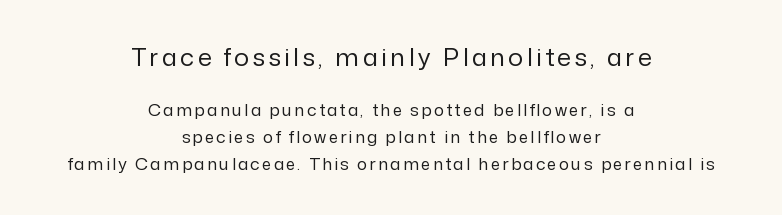
{"italic": "no", "bold": "no", "underline": "no", "align": "center", "line_spacing": "normal", "line_spacing_ratio": 1.58, "larger_block": "first", "size_ratio": 1.47, "glyph_px": 25}
